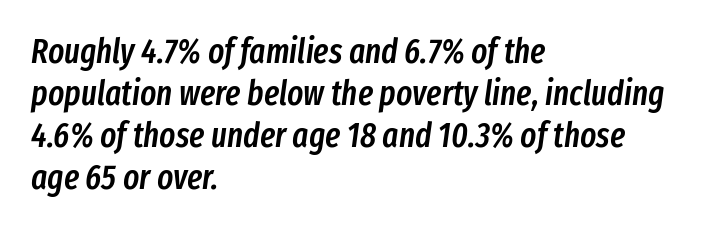
{"italic": "yes", "lean": "right", "slant_degrees": 8, "bold": "semi", "weight": "semibold", "width": "condensed", "stroke_contrast": "low", "x_height": "medium", "monospaced": "no", "underline": "no", "align": "left", "line_spacing_ratio": 1.24, "letter_spacing": "normal", "letter_spacing_em": 0.0, "glyph_px": 34}
